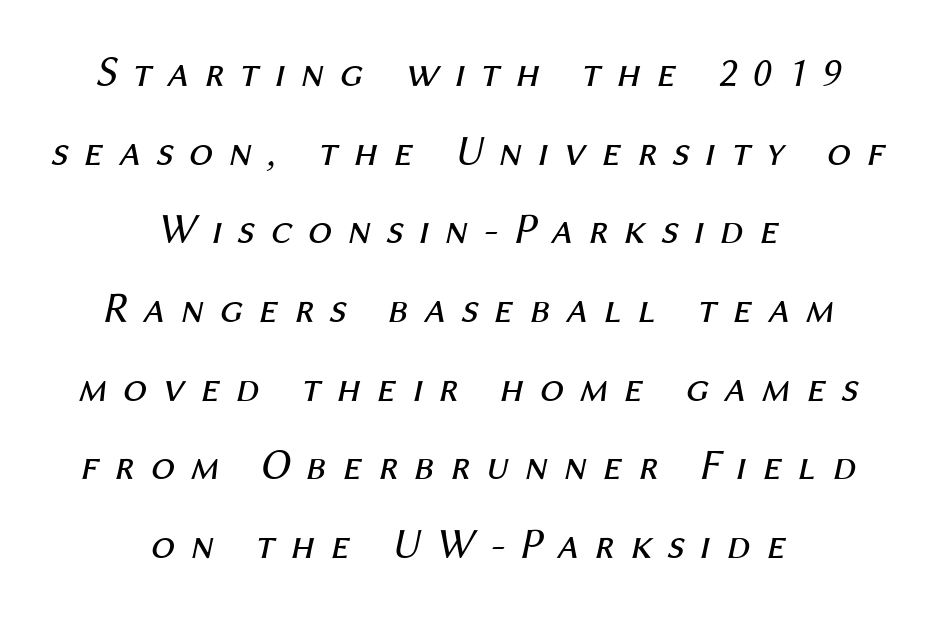
{"italic": "yes", "lean": "right", "slant_degrees": 12, "bold": "no", "weight": "regular", "width": "normal", "stroke_contrast": "medium", "x_height": "medium", "monospaced": "no", "underline": "no", "align": "center", "line_spacing_ratio": 1.83, "letter_spacing": "wide", "letter_spacing_em": 0.36, "glyph_px": 43}
